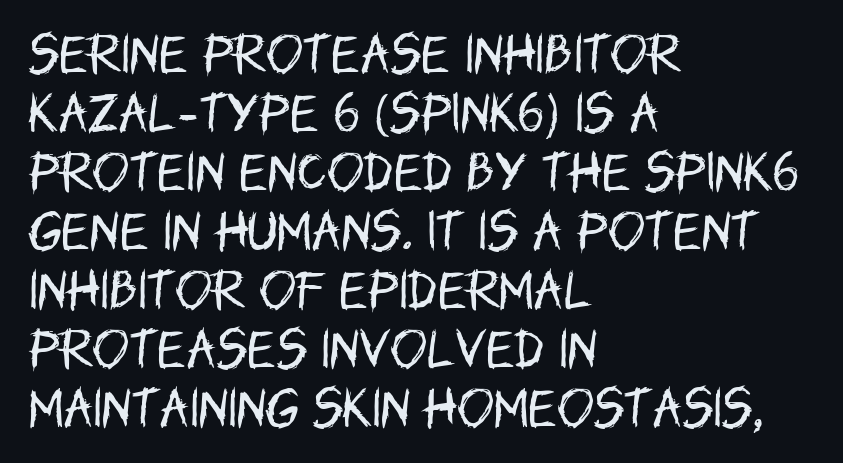
{"serif": "no", "italic": "no", "bold": "no", "weight": "regular", "width": "condensed", "stroke_contrast": "low", "x_height": "large", "monospaced": "no", "underline": "no", "align": "left", "line_spacing": "normal", "line_spacing_ratio": 1.34, "letter_spacing": "normal", "letter_spacing_em": 0.0, "glyph_px": 44}
